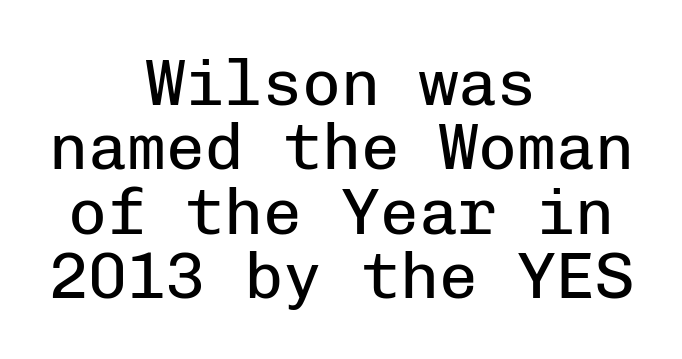
What kind of face is this? One without serifs — a sans. This sample has the even, mechanical cadence of fixed-width lettering. It's the straight-up-and-down kind of type. Each row of text sits above clean, open space. In terms of letterspacing, this is plain default setting.
